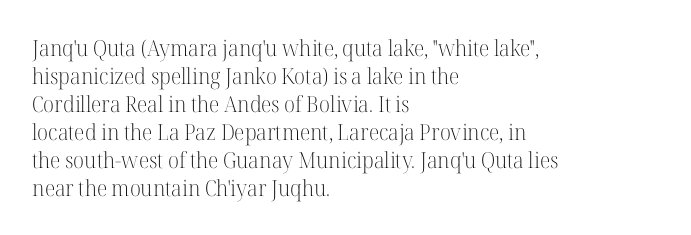
No extra ink here — the face is not bold. Students, observe: this is what conventionally led text looks like. Visually the block forms a straight wall on the left and a jagged coastline on the right. Clear beneath every line of the passage.
